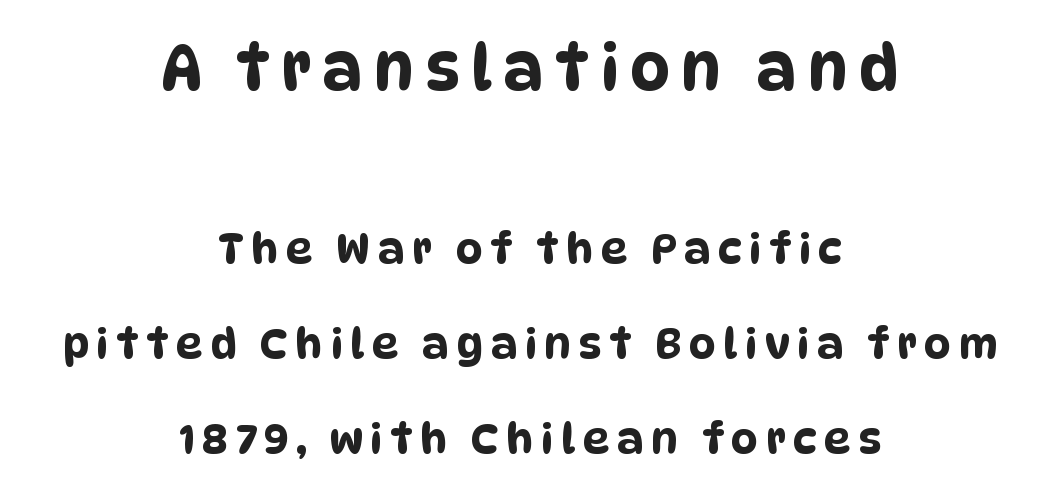
{"serif": "no", "width": "condensed", "stroke_contrast": "low", "x_height": "large", "monospaced": "no", "underline": "no", "align": "center", "line_spacing": "loose", "line_spacing_ratio": 2.26, "larger_block": "first", "size_ratio": 1.5, "glyph_px": 63}
